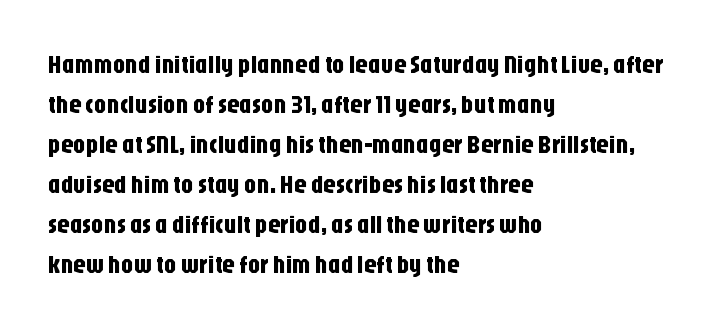
{"italic": "no", "underline": "no", "align": "left", "line_spacing": "normal", "line_spacing_ratio": 1.6, "letter_spacing": "normal", "letter_spacing_em": 0.0, "glyph_px": 25}
